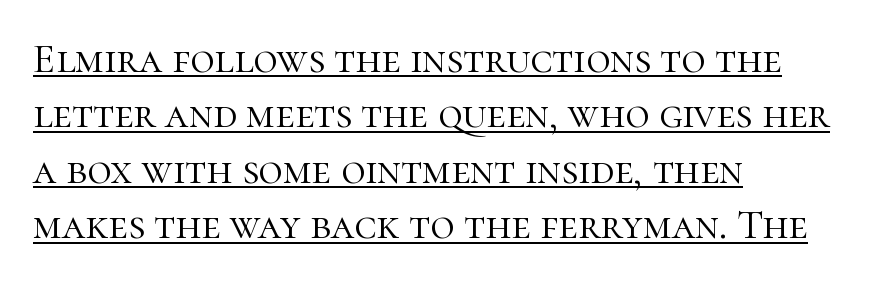
{"serif": "yes", "italic": "no", "bold": "no", "weight": "light", "width": "normal", "stroke_contrast": "high", "x_height": "medium", "monospaced": "no", "underline": "yes", "align": "left", "line_spacing": "normal", "line_spacing_ratio": 1.32, "letter_spacing": "normal", "letter_spacing_em": 0.0, "glyph_px": 42}
